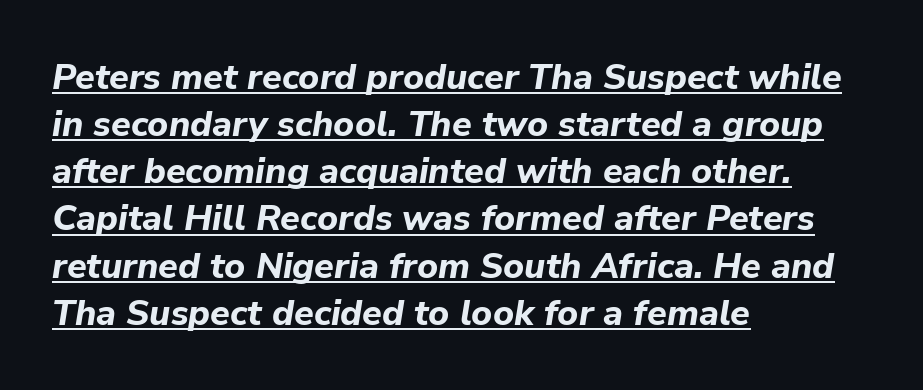
The gaps between neighbouring characters are ordinary and unremarkable. Reading down the column, the eye jumps a familiar distance to each next line. Glance below the letters and you will spot a drawn line. The rendering uses a bold face; every stroke is thick and dark.
